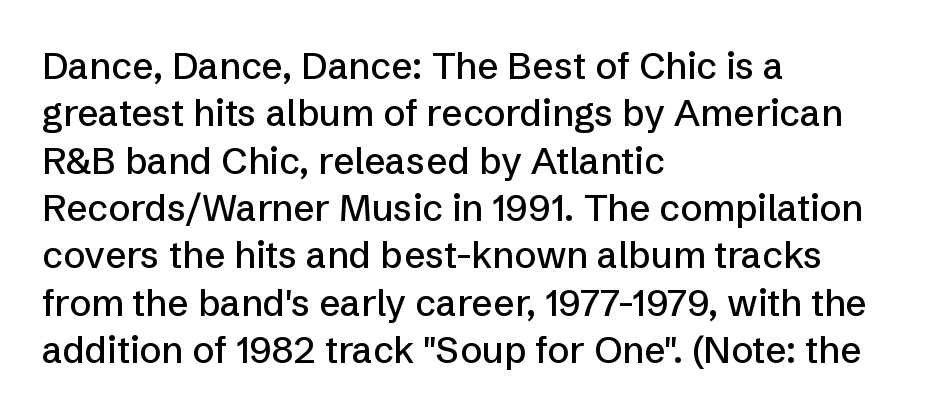
The image shows 37 px sans-serif type, upright; set left-aligned, normal line spacing (1.28x), normal letter spacing, not underlined; low stroke contrast and a medium x-height.
